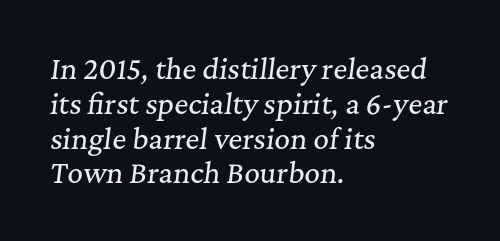
{"italic": "yes", "lean": "right", "slant_degrees": 7, "underline": "no", "align": "left", "line_spacing": "normal", "line_spacing_ratio": 1.29, "letter_spacing": "normal", "letter_spacing_em": 0.0, "glyph_px": 27}
